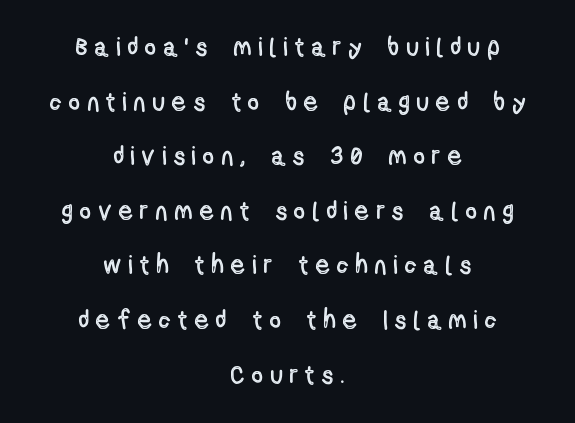
The area under the type is left untouched. Upright lettering throughout. The tracking reads as deliberately expanded to a designer's eye. The rendering uses a large line-height, opening up the rows. These lines are centered, leaving both edges ragged.
